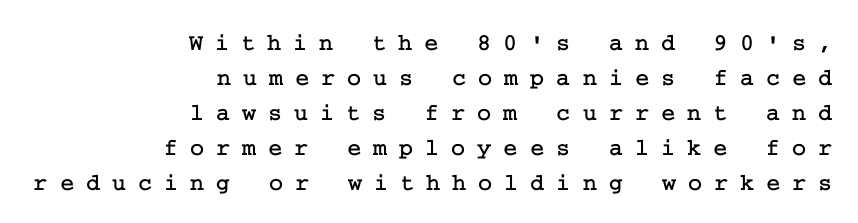
The image shows 24 px text type, upright; set right-aligned, normal line spacing (1.46x), unusually wide letter spacing (+0.5 em), not underlined.
